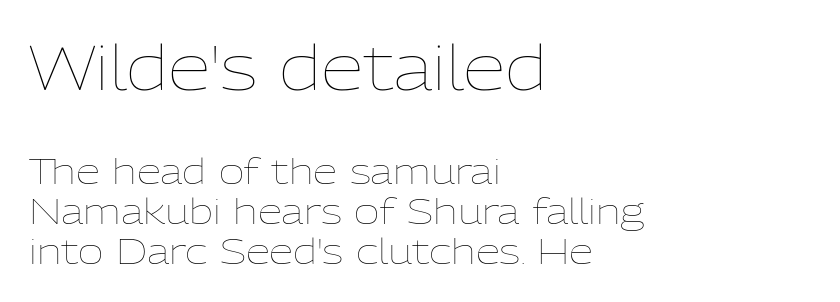
Q: Is the text bold? A: No.
Q: Is the text italic (slanted)? A: No, it is upright.
Q: Is the text underlined? A: No.
Q: How is the paragraph aligned? A: Left-aligned.
Q: Is the spacing between letters normal or unusually wide? A: Normal.
Q: Is the spacing between lines tight, normal or loose? A: Tight.
Q: Which block of text is set in a larger size, the first (top) or the second (bottom)? A: The first (top) one.
Q: Width (condensed, normal, or wide)? A: Normal.
Q: Stroke contrast? A: Low.
Q: x-height? A: Medium.
Q: Monospaced? A: No.
